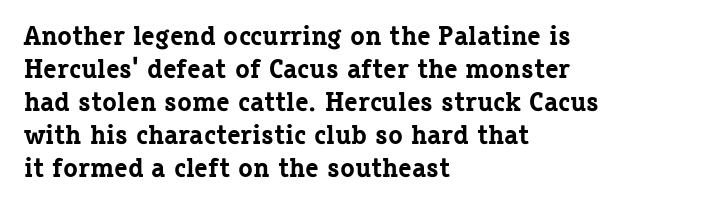
Q: Is the text bold? A: Yes.
Q: Is the text italic (slanted)? A: No, it is upright.
Q: Is the text underlined? A: No.
Q: How is the paragraph aligned? A: Left-aligned.
Q: Is the spacing between letters normal or unusually wide? A: Normal.
